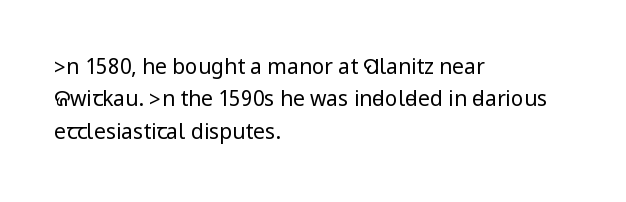
Words float on clear page, feet unadorned. Letters have the restrained weight of plain body copy at most. Horizontal alignment here is leftward, the default for most running prose. Whoever set this chose a conventional vertical rhythm. This sample uses an upright cut, with every glyph sitting square on the baseline.
